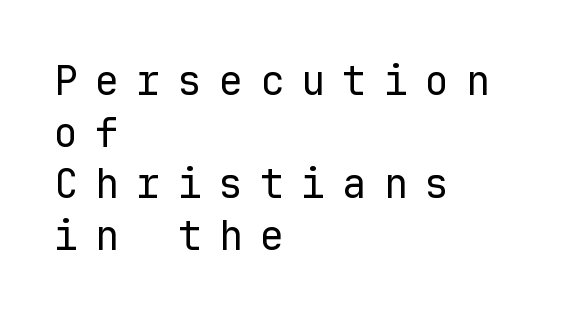
Each letter, wide or thin by design, is forced into the same width here. Nope, no serifs anywhere on these letters. The axis of the letterforms is exactly vertical. If you measured baseline to baseline, you'd find a middling distance. The lines are quadded left.
